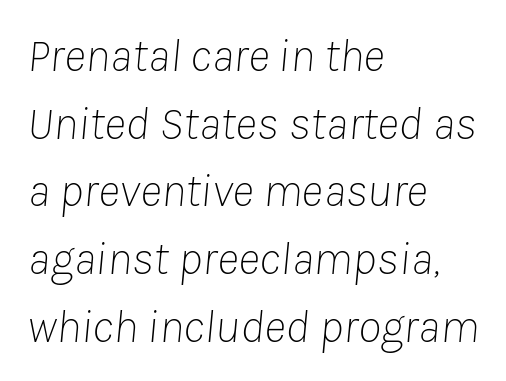
Varying glyph widths throughout — classic text-font behaviour. Honestly, the row spacing looks completely unremarkable. No letter is thick-stroked: the sample isn't bold. Horizontally, the lines are justified to the leading edge only. In terms of posture, this sample is oblique.
